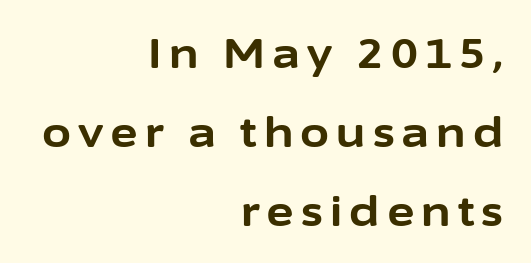
These lines carry a lot of weight — the face is fully bold. Observe the absence of serifs on each vertical stroke in this sample. When letters stand straight like this, we call the style roman or upright. You could not count columns in this text — the font is proportionally spaced.
